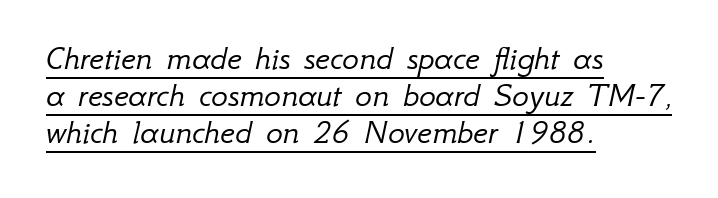
{"italic": "yes", "lean": "right", "slant_degrees": 12, "bold": "no", "weight": "light", "width": "normal", "stroke_contrast": "low", "x_height": "small", "monospaced": "no", "underline": "yes", "align": "left", "line_spacing": "tight", "line_spacing_ratio": 1.06, "letter_spacing": "normal", "letter_spacing_em": 0.0, "glyph_px": 35}
